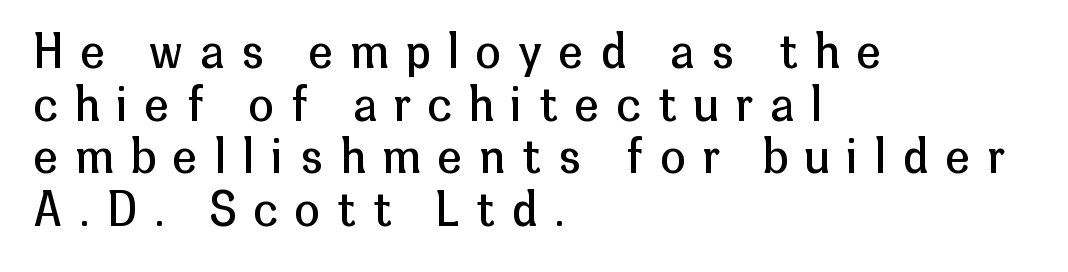
{"serif": "no", "italic": "no", "bold": "no", "weight": "regular", "width": "normal", "stroke_contrast": "low", "x_height": "medium", "monospaced": "no", "underline": "no", "align": "left", "line_spacing_ratio": 1.17, "letter_spacing": "wide", "letter_spacing_em": 0.39, "glyph_px": 45}
